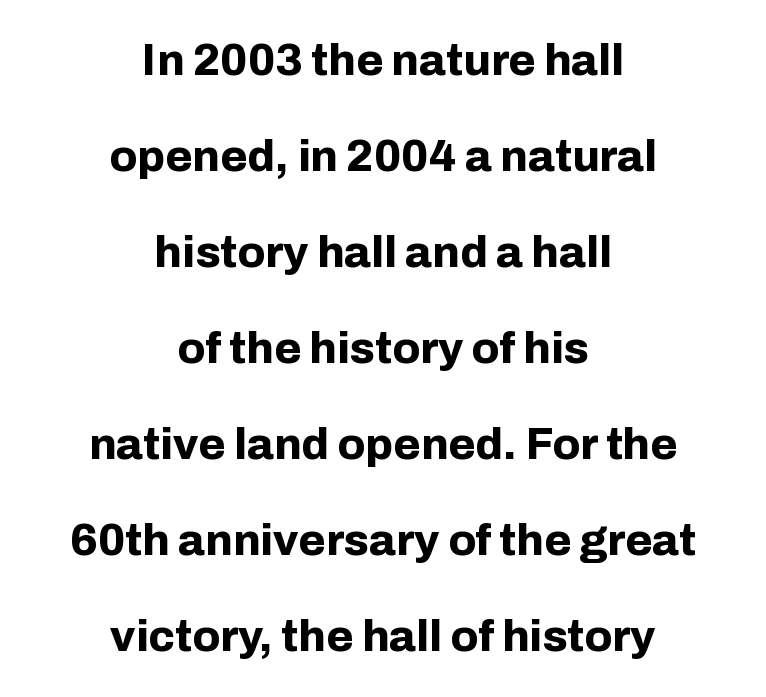
{"serif": "no", "italic": "no", "bold": "yes", "weight": "bold", "width": "normal", "stroke_contrast": "low", "x_height": "medium", "monospaced": "no", "underline": "no", "align": "center", "line_spacing": "loose", "line_spacing_ratio": 2.18, "letter_spacing": "normal", "letter_spacing_em": 0.0, "glyph_px": 44}
